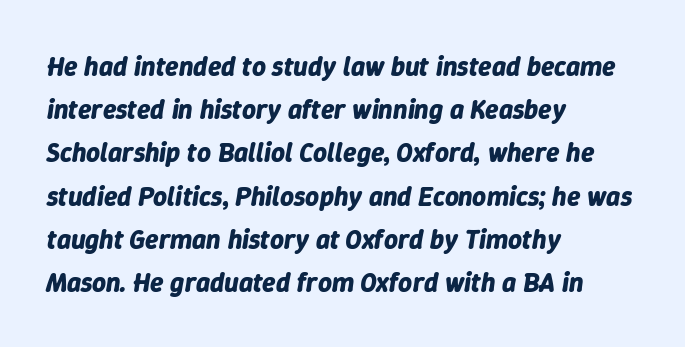
{"italic": "yes", "lean": "right", "slant_degrees": 9, "bold": "yes", "underline": "no", "align": "left", "line_spacing": "normal", "line_spacing_ratio": 1.6, "letter_spacing": "normal", "letter_spacing_em": 0.0, "glyph_px": 27}
